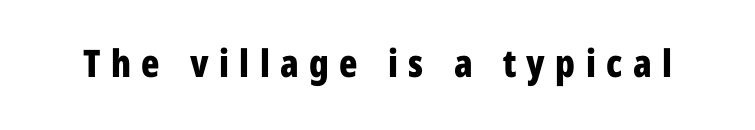
You can tell from the bare stems that sans-serif type was used. The rendering uses natural spacing where letterforms have individual widths. No italicization has been applied; the sample stays upright. Compared with typical body copy, the letter spacing here is much looser. Compared with an ordinary text face, these strokes are far heavier — a full bold.
